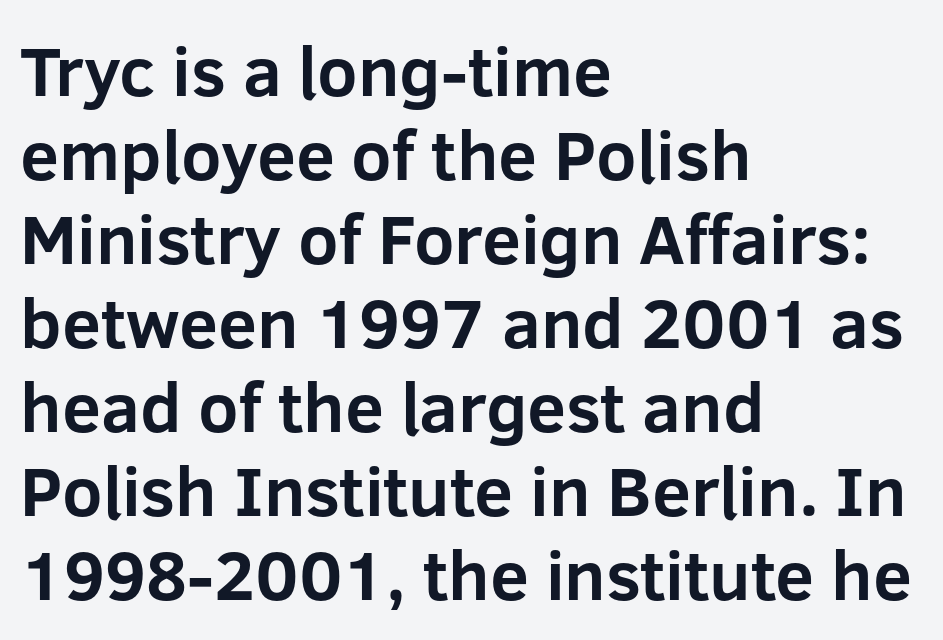
The image shows 70 px bold sans-serif type, upright; set left-aligned, line spacing 1.2x, normal letter spacing, not underlined; low stroke contrast and a medium x-height.
